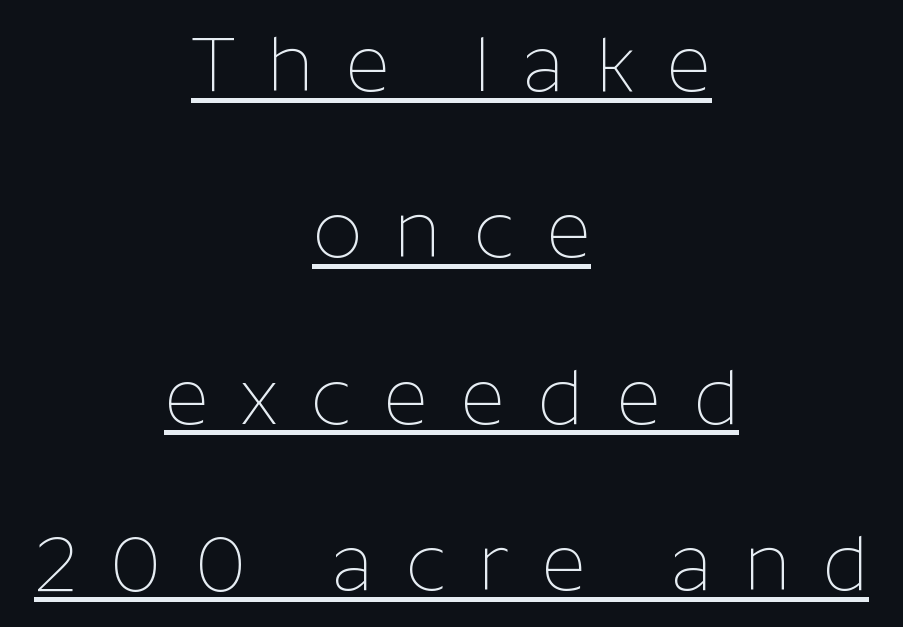
The image shows 77 px thin sans-serif type, upright; set centered, loose line spacing (2.16x), unusually wide letter spacing (+0.42 em), underlined; low stroke contrast and a medium x-height.
